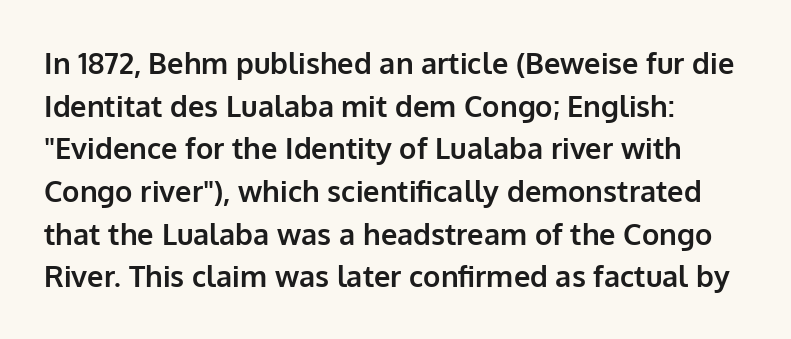
{"serif": "no", "italic": "no", "bold": "yes", "weight": "bold", "width": "normal", "stroke_contrast": "low", "x_height": "medium", "monospaced": "no", "underline": "no", "align": "left", "line_spacing": "normal", "line_spacing_ratio": 1.47, "letter_spacing": "normal", "letter_spacing_em": 0.0, "glyph_px": 29}
